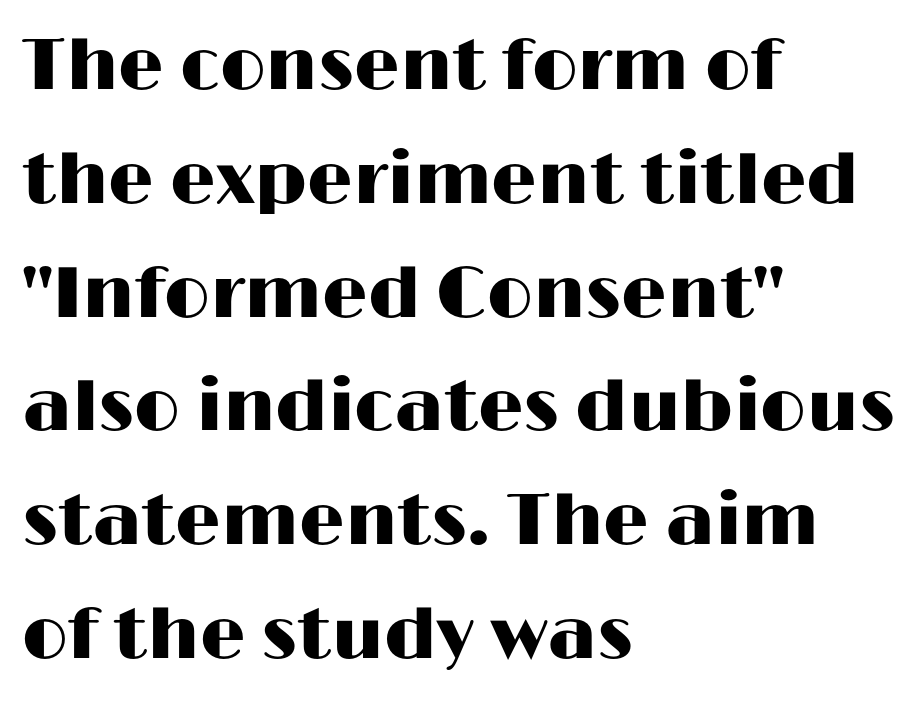
Q: Is the text italic (slanted)? A: No, it is upright.
Q: Is the typeface a serif or a sans-serif typeface? A: Sans-serif.
Q: Is the text underlined? A: No.
Q: How is the paragraph aligned? A: Left-aligned.
Q: Is the spacing between letters normal or unusually wide? A: Normal.
Q: Is the spacing between lines tight, normal or loose? A: Normal.
Q: Width (condensed, normal, or wide)? A: Wide.
Q: Stroke contrast? A: High.
Q: x-height? A: Medium.
Q: Monospaced? A: No.
